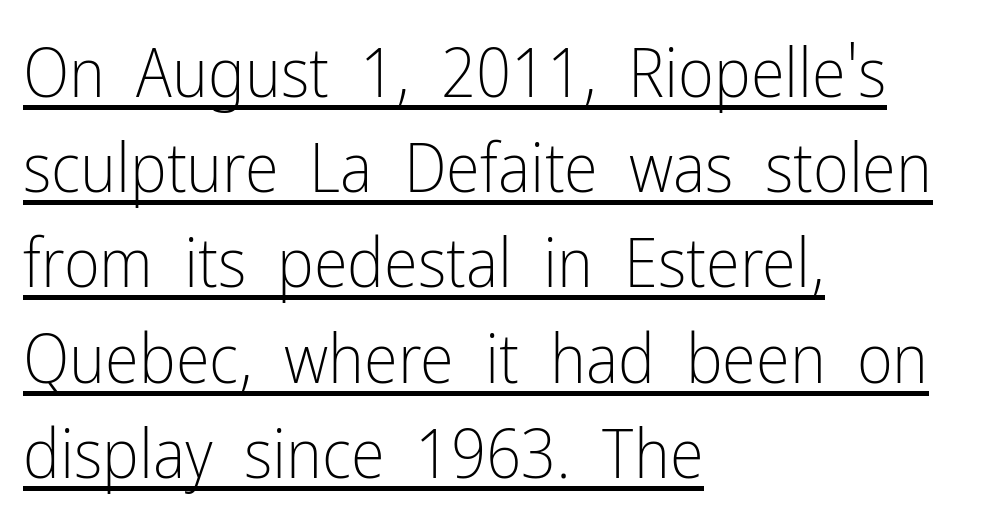
The image shows 69 px light, condensed sans-serif type, upright; set left-aligned, normal line spacing (1.38x), normal letter spacing, underlined; low stroke contrast and a medium x-height.
